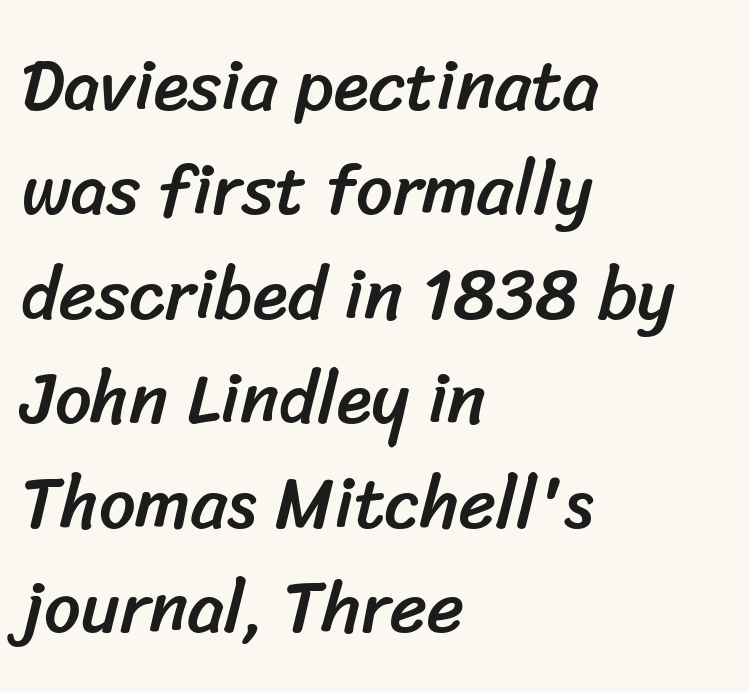
Q: Is the typeface a serif or a sans-serif typeface? A: Sans-serif.
Q: Is the text underlined? A: No.
Q: How is the paragraph aligned? A: Left-aligned.
Q: Is the spacing between letters normal or unusually wide? A: Normal.
Q: Is the spacing between lines tight, normal or loose? A: Normal.
Q: Width (condensed, normal, or wide)? A: Normal.
Q: Stroke contrast? A: Low.
Q: x-height? A: Medium.
Q: Monospaced? A: No.
